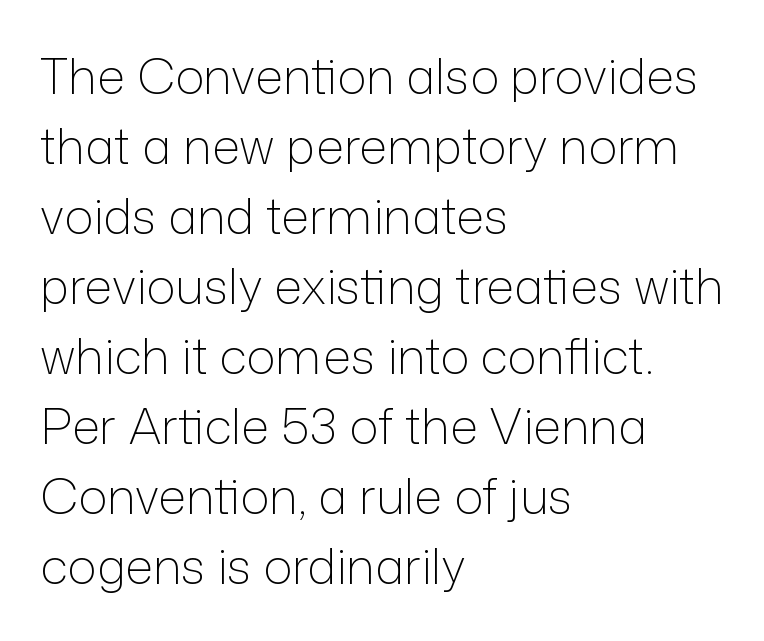
{"serif": "no", "italic": "no", "bold": "no", "weight": "light", "width": "normal", "stroke_contrast": "low", "x_height": "medium", "monospaced": "no", "underline": "no", "align": "left", "line_spacing": "normal", "line_spacing_ratio": 1.43, "letter_spacing": "normal", "letter_spacing_em": 0.0, "glyph_px": 49}
